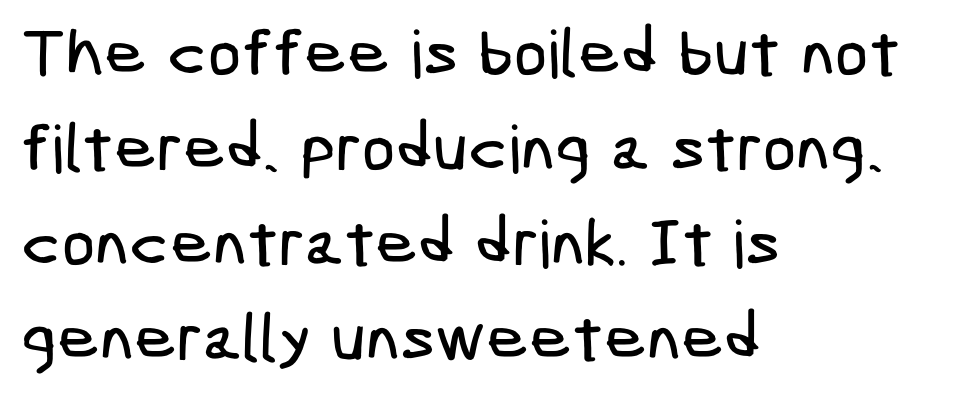
The font family rendered here belongs to the sans-serif group. If you drew a ruler down the left edge, every line would touch it. Horizontal bands of white between lines are of average thickness. Inter-character spacing is left at the font's built-in metrics. Has an underline been added? It has not.
